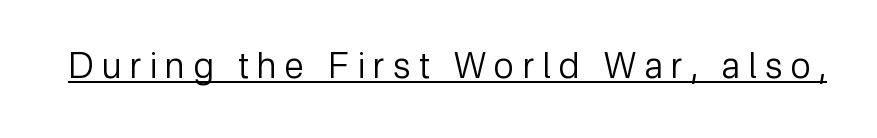
The image shows 35 px regular-weight sans-serif type, upright; set unusually wide letter spacing (+0.24 em), underlined; low stroke contrast and a medium x-height.
